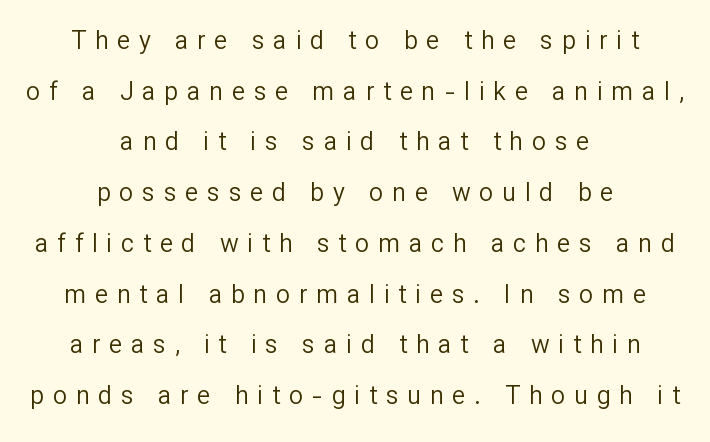
{"italic": "no", "bold": "no", "underline": "no", "align": "center", "line_spacing": "loose", "line_spacing_ratio": 2.03, "letter_spacing": "wide", "letter_spacing_em": 0.35, "glyph_px": 25}
